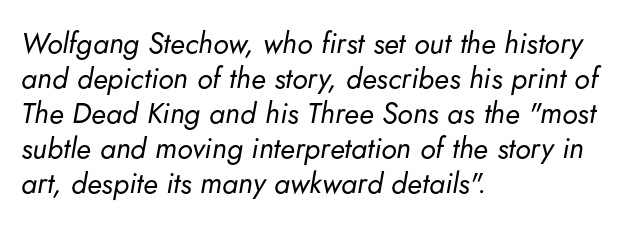
Proportional: the letters do not fall into vertical columns. Looking at the ascenders, they clearly lean. Where is the straight margin? On the left. Does extra space separate the letters? No, they use regular spacing. Quick note: underline off.
